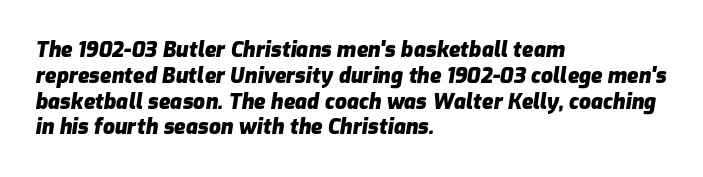
{"italic": "yes", "lean": "right", "slant_degrees": 9, "bold": "yes", "underline": "no", "align": "left", "line_spacing_ratio": 1.23, "letter_spacing": "normal", "letter_spacing_em": 0.0, "glyph_px": 21}
